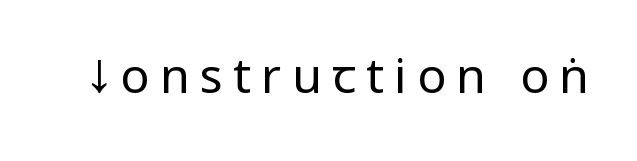
The image shows 48 px regular-weight, condensed sans-serif type, upright; set unusually wide letter spacing (+0.22 em), not underlined; low stroke contrast.
